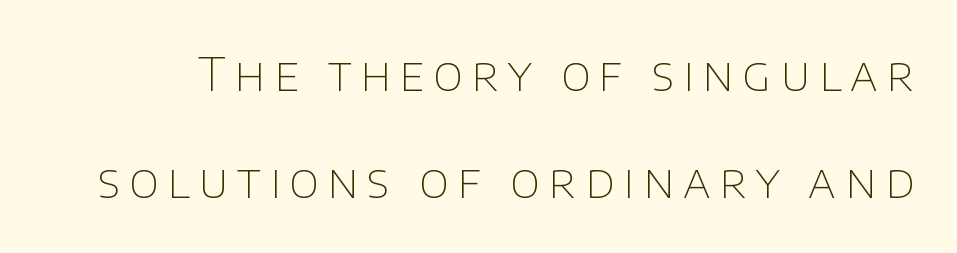
The image shows 46 px thin sans-serif type, upright; set loose line spacing (2.33x), not underlined; low stroke contrast and a large x-height.
